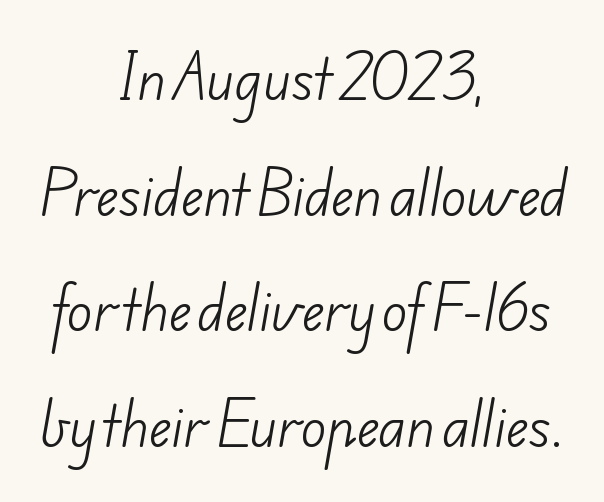
{"serif": "no", "bold": "no", "weight": "light", "width": "normal", "stroke_contrast": "low", "x_height": "small", "monospaced": "no", "underline": "no", "align": "center", "line_spacing": "loose", "line_spacing_ratio": 2.18, "letter_spacing": "normal", "letter_spacing_em": 0.0, "glyph_px": 53}
